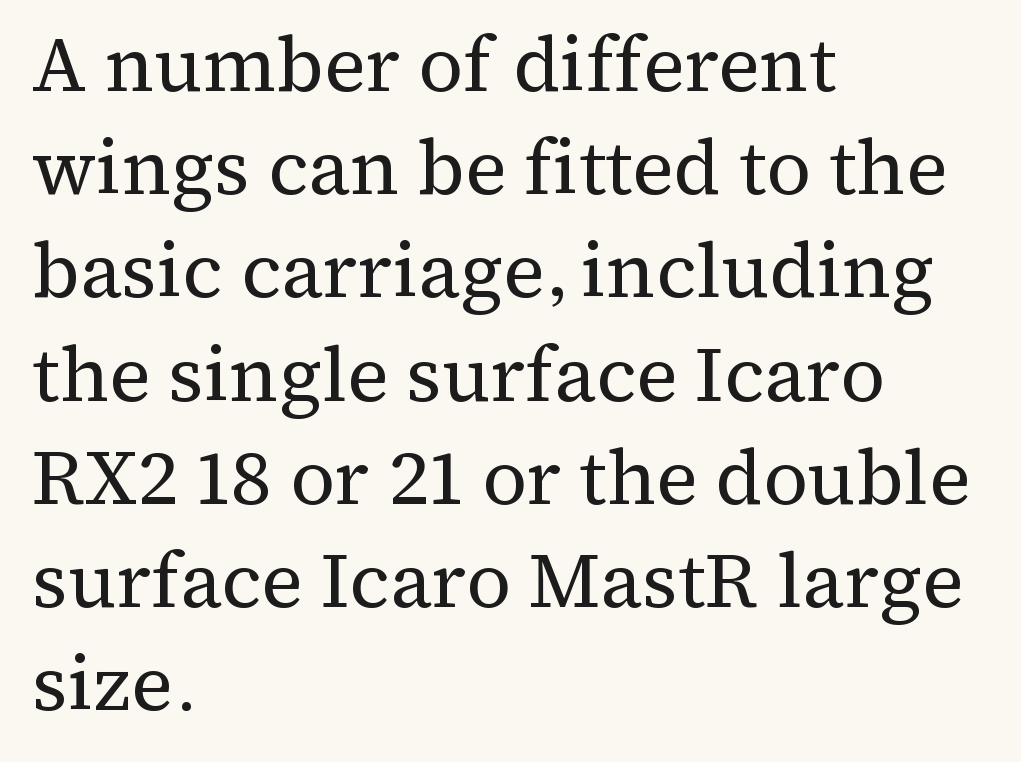
These lines sit exactly where default settings would place them. This sample has the flowing, uneven cadence of proportional lettering. The weight would be labelled regular, book, light, or lighter still. The specimen omits any rule beneath the text block's lines. All the whitespace from short lines collects on the right.
